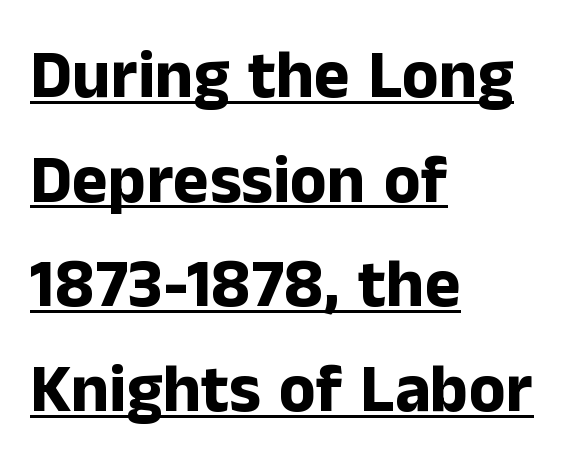
Q: Is the text bold? A: Yes.
Q: Is the text italic (slanted)? A: No, it is upright.
Q: Is the typeface a serif or a sans-serif typeface? A: Sans-serif.
Q: Is the text underlined? A: Yes.
Q: How is the paragraph aligned? A: Left-aligned.
Q: Is the spacing between letters normal or unusually wide? A: Normal.
Q: Is the spacing between lines tight, normal or loose? A: Normal.
Q: Width (condensed, normal, or wide)? A: Normal.
Q: Stroke contrast? A: Low.
Q: x-height? A: Medium.
Q: Monospaced? A: No.
